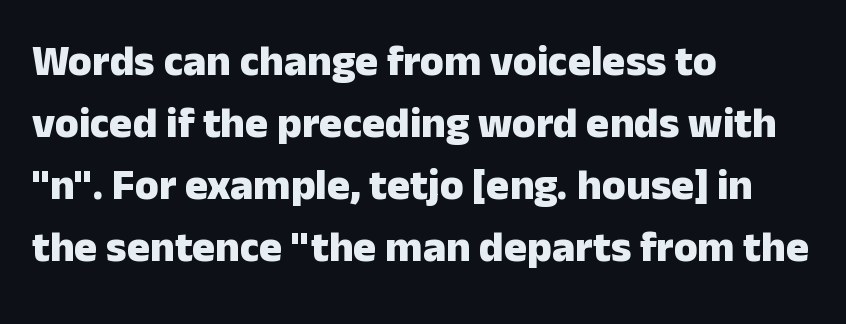
The gaps between neighbouring characters are ordinary and unremarkable. Italic: no, the glyphs are upright roman. Strong, thick strokes mark this as bold type. Normally led — the rows are evenly, conventionally spaced. The rendering uses natural spacing where letterforms have individual widths. These lines stack with their left ends in a neat column.
